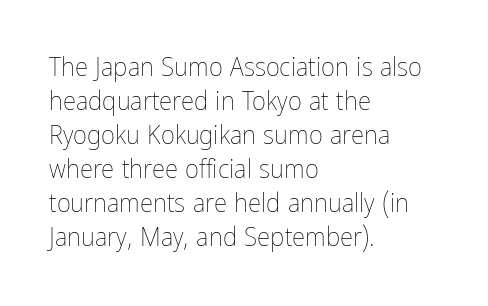
Q: Is the text bold? A: No.
Q: Is the text italic (slanted)? A: No, it is upright.
Q: Is the text underlined? A: No.
Q: How is the paragraph aligned? A: Left-aligned.
Q: Is the spacing between letters normal or unusually wide? A: Normal.
Q: Is the spacing between lines tight, normal or loose? A: Normal.
